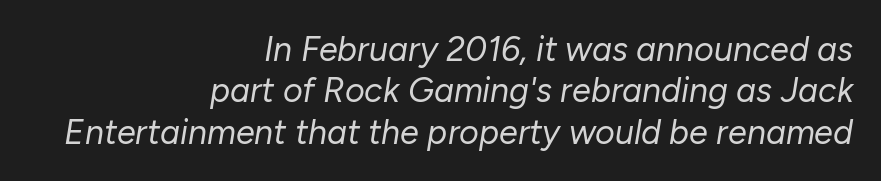
Q: Is the text bold? A: No.
Q: Is the text italic (slanted)? A: Yes, it leans right by about 10 degrees.
Q: Is the text underlined? A: No.
Q: How is the paragraph aligned? A: Right-aligned.
Q: Is the spacing between letters normal or unusually wide? A: Normal.
Q: Width (condensed, normal, or wide)? A: Normal.
Q: Stroke contrast? A: Low.
Q: x-height? A: Medium.
Q: Monospaced? A: No.
